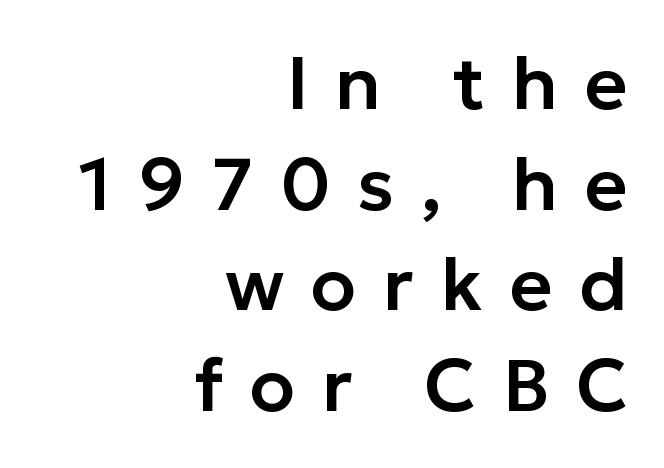
{"serif": "no", "italic": "no", "width": "normal", "stroke_contrast": "low", "x_height": "medium", "monospaced": "no", "underline": "no", "align": "right", "line_spacing": "normal", "line_spacing_ratio": 1.36, "letter_spacing": "wide", "letter_spacing_em": 0.36, "glyph_px": 74}
